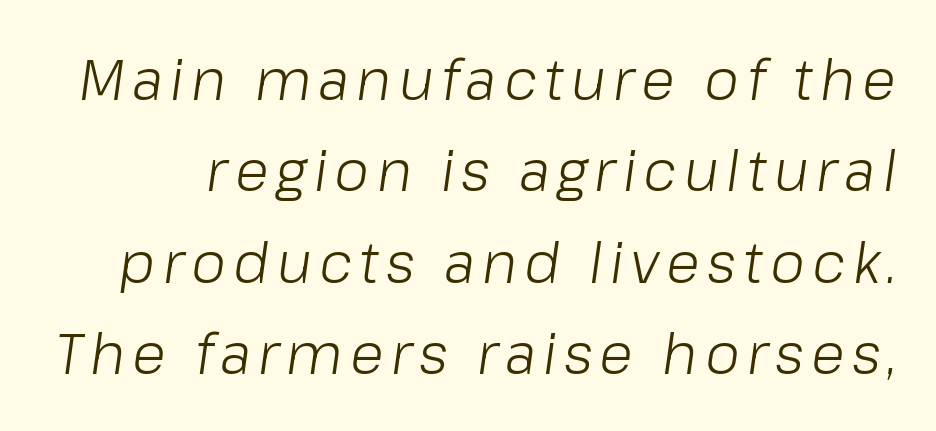
{"italic": "yes", "lean": "right", "slant_degrees": 8, "bold": "no", "weight": "light", "width": "normal", "stroke_contrast": "low", "x_height": "medium", "monospaced": "no", "underline": "no", "line_spacing": "normal", "line_spacing_ratio": 1.63, "glyph_px": 56}
